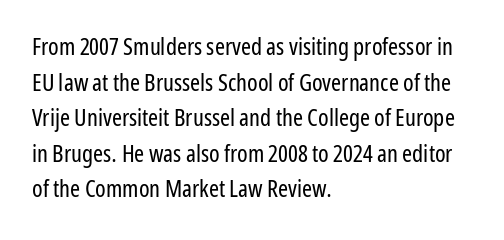
The image shows 24 px text type, upright; set left-aligned, normal line spacing (1.48x), normal letter spacing, not underlined.
